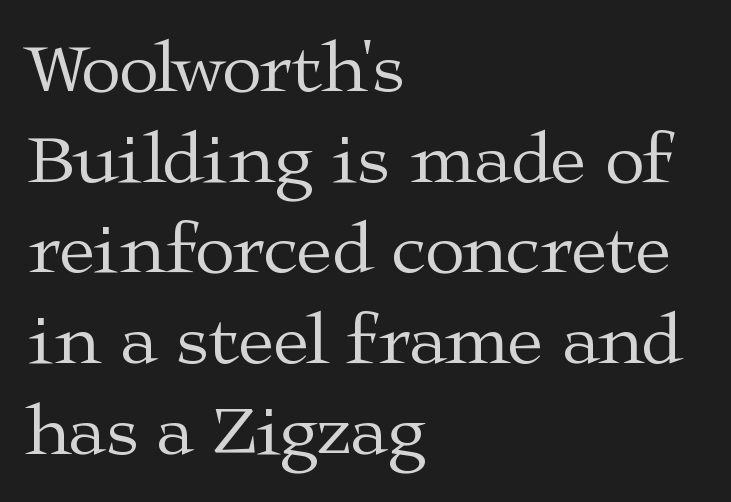
Q: Is the text bold? A: No.
Q: Is the text italic (slanted)? A: No, it is upright.
Q: Is the typeface a serif or a sans-serif typeface? A: Serif.
Q: Is the text underlined? A: No.
Q: How is the paragraph aligned? A: Left-aligned.
Q: Is the spacing between letters normal or unusually wide? A: Normal.
Q: Is the spacing between lines tight, normal or loose? A: Normal.
Q: Width (condensed, normal, or wide)? A: Wide.
Q: Stroke contrast? A: Medium.
Q: x-height? A: Medium.
Q: Monospaced? A: No.
